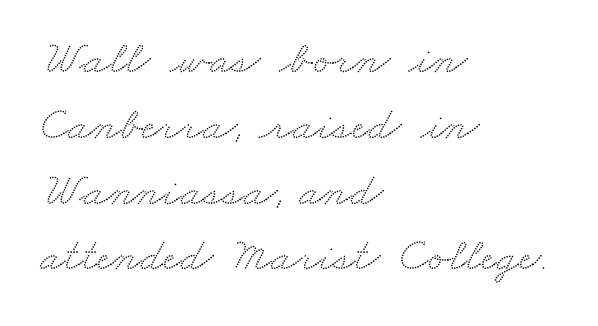
Q: Is the typeface a serif or a sans-serif typeface? A: Serif.
Q: Is the text underlined? A: No.
Q: How is the paragraph aligned? A: Left-aligned.
Q: Is the spacing between letters normal or unusually wide? A: Normal.
Q: Is the spacing between lines tight, normal or loose? A: Normal.
Q: Width (condensed, normal, or wide)? A: Wide.
Q: Stroke contrast? A: Medium.
Q: x-height? A: Small.
Q: Monospaced? A: No.
